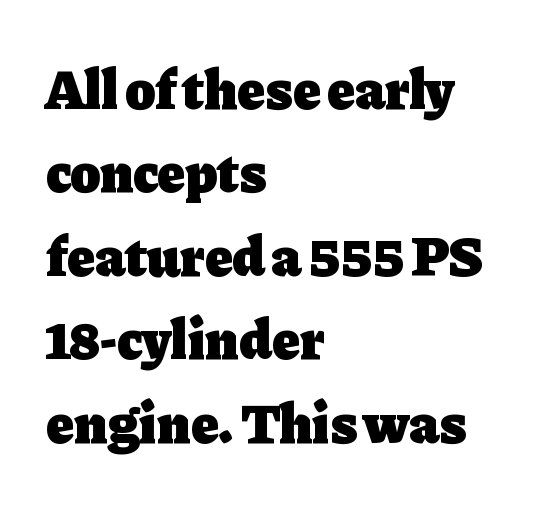
Q: Is the text bold? A: Yes.
Q: Is the text italic (slanted)? A: No, it is upright.
Q: Is the typeface a serif or a sans-serif typeface? A: Serif.
Q: Is the text underlined? A: No.
Q: How is the paragraph aligned? A: Left-aligned.
Q: Is the spacing between letters normal or unusually wide? A: Normal.
Q: Is the spacing between lines tight, normal or loose? A: Normal.
Q: Width (condensed, normal, or wide)? A: Normal.
Q: Stroke contrast? A: Low.
Q: x-height? A: Medium.
Q: Monospaced? A: No.
